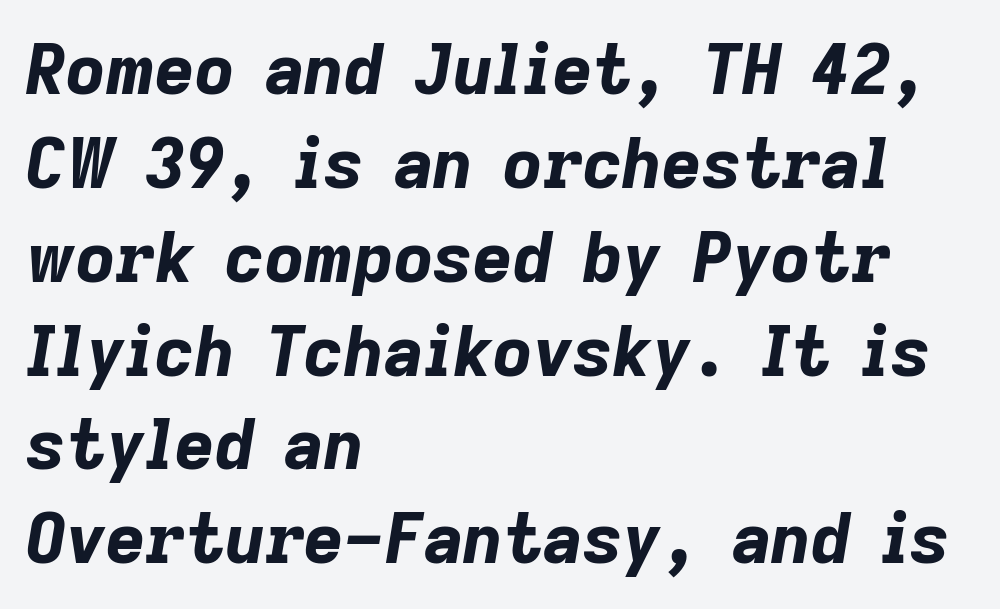
{"italic": "yes", "lean": "right", "slant_degrees": 9, "bold": "yes", "weight": "bold", "width": "normal", "stroke_contrast": "low", "x_height": "medium", "monospaced": "no", "underline": "no", "align": "left", "line_spacing": "normal", "line_spacing_ratio": 1.36, "letter_spacing": "normal", "letter_spacing_em": 0.0, "glyph_px": 69}
